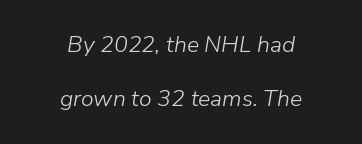
{"italic": "yes", "lean": "right", "slant_degrees": 9, "bold": "no", "underline": "no", "align": "center", "line_spacing": "loose", "line_spacing_ratio": 2.35, "letter_spacing": "normal", "letter_spacing_em": 0.0, "glyph_px": 23}
